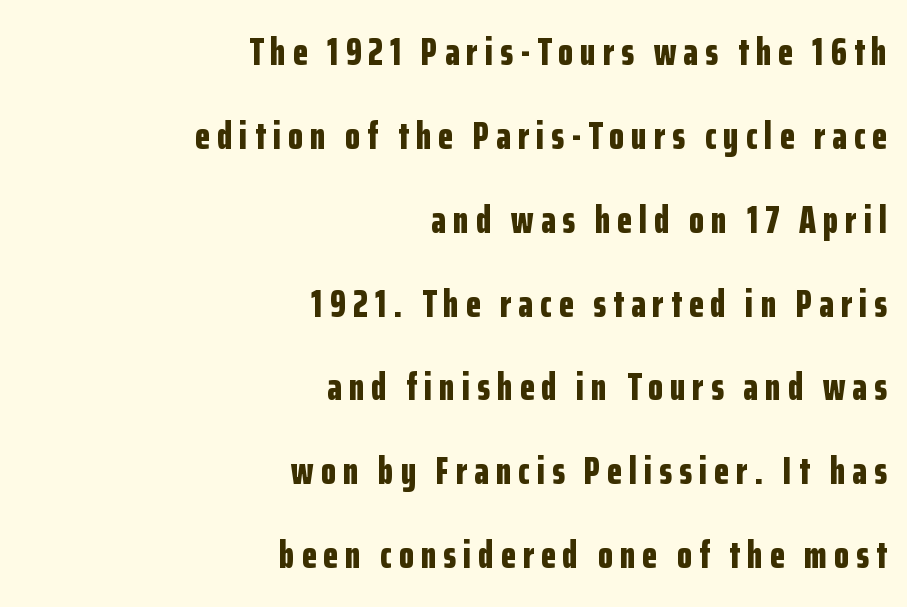
The string is rendered with underlining switched off. Typographically, this falls in the sans-serif category. The passage shown is emphatically bold. Loosely led — the rows are spread out.
